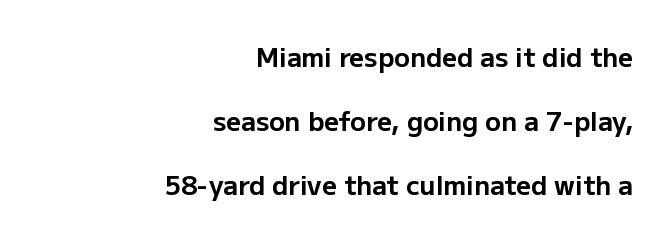
{"italic": "no", "bold": "yes", "underline": "no", "align": "right", "line_spacing": "loose", "line_spacing_ratio": 2.46, "letter_spacing": "normal", "letter_spacing_em": 0.0, "glyph_px": 26}
